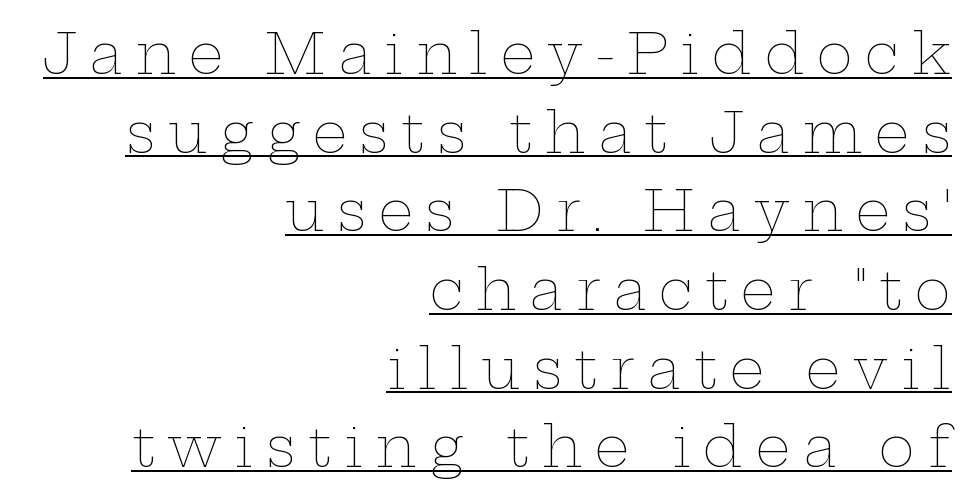
{"italic": "no", "bold": "no", "weight": "thin", "width": "wide", "stroke_contrast": "low", "x_height": "medium", "monospaced": "no", "underline": "yes", "align": "right", "line_spacing": "normal", "line_spacing_ratio": 1.43, "letter_spacing": "wide", "letter_spacing_em": 0.23, "glyph_px": 55}
